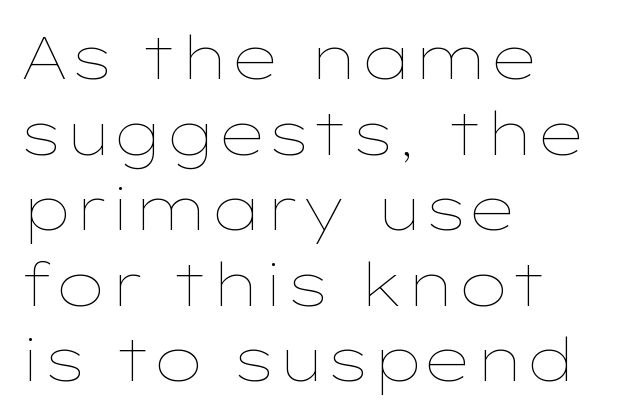
A normal amount of white space separates one row of letters from the next. This reads as an unemphasized weight, regular at the heaviest. Quick note: underline off. In terms of letterspacing, this is plain default setting.
